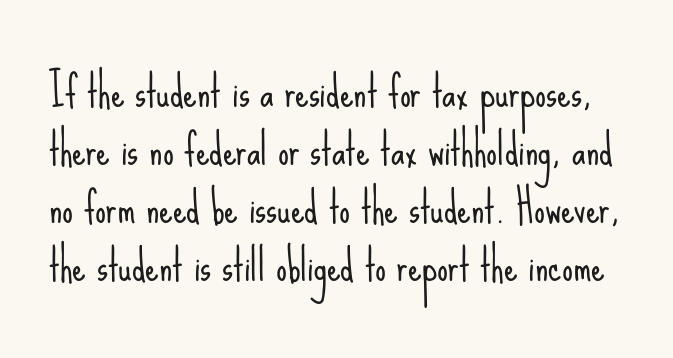
The image shows 43 px light, condensed sans-serif type, upright; set normal line spacing (1.35x), normal letter spacing, not underlined; low stroke contrast and a small x-height.
